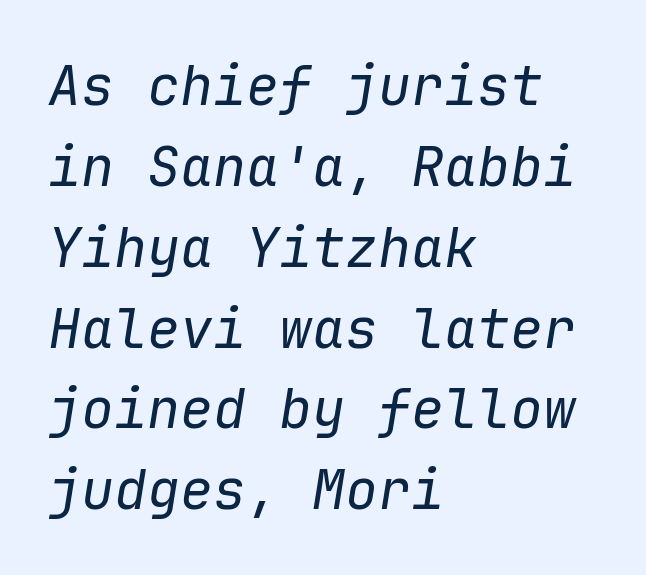
The image shows 55 px regular-weight type, italic (leaning right), monospaced; set left-aligned, normal line spacing (1.47x), normal letter spacing, not underlined; low stroke contrast and a medium x-height.
